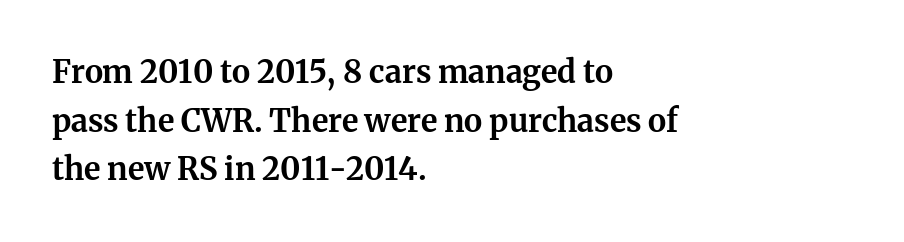
Examine the stroke ends and you'll spot serifs. Check under the words: just untouched page. Short and long lines alike share a common starting point at left. The line texture is even and compact thanks to regular tracking. These lines are rendered in a variable-pitch font. This sample uses an upright cut, with every glyph sitting square on the baseline.
